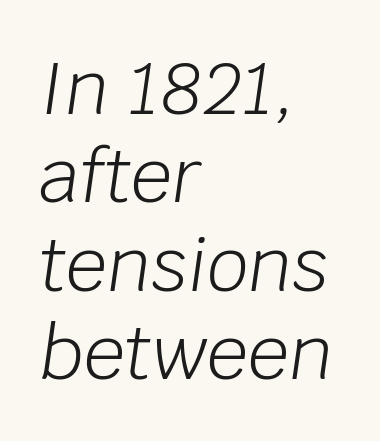
{"italic": "yes", "lean": "right", "slant_degrees": 8, "bold": "no", "weight": "light", "width": "normal", "stroke_contrast": "low", "x_height": "large", "monospaced": "no", "underline": "no", "align": "left", "line_spacing_ratio": 1.21, "letter_spacing": "normal", "letter_spacing_em": 0.0, "glyph_px": 73}
